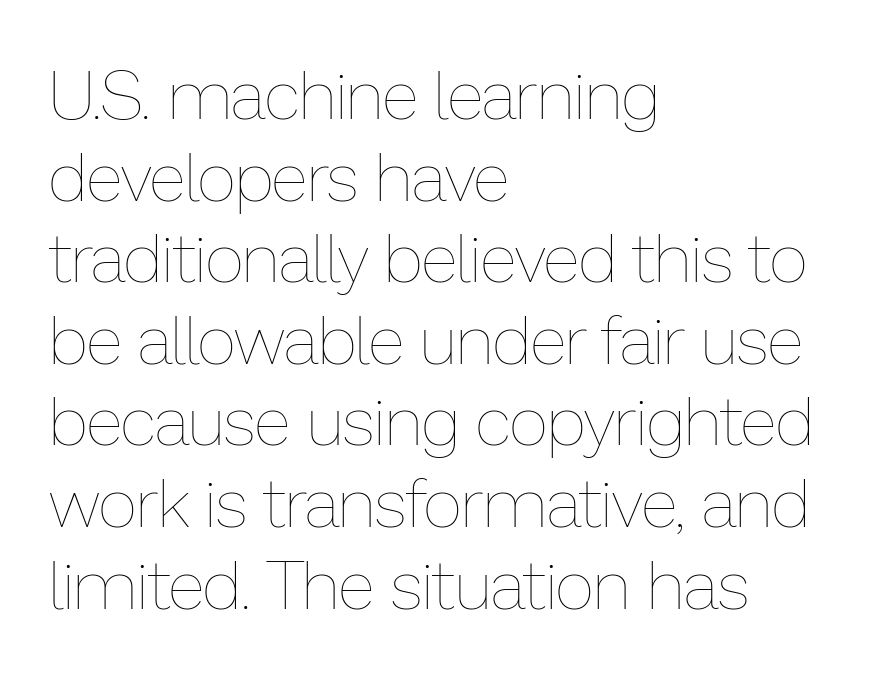
You could call the tracking neutral — neither tight nor loose. It's the straight-up-and-down kind of type. Check under the words: just untouched page. Leftover space on each line is placed entirely after the last word. Spacing verdict: proportional, widths tailored to each character.
